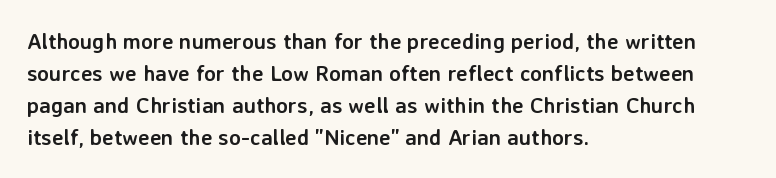
The image shows 22 px bold type, upright; set left-aligned, normal line spacing (1.45x), normal letter spacing, not underlined.
